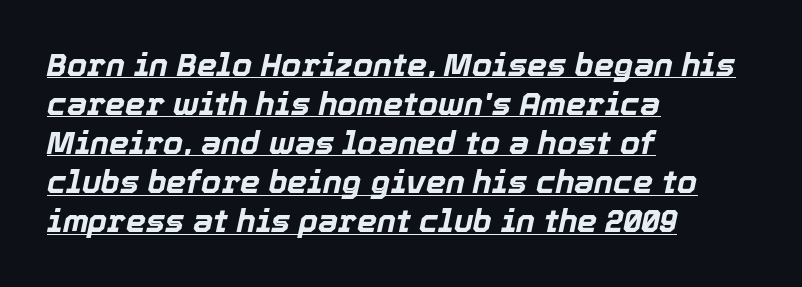
The image shows 32 px bold type, italic (leaning right); set left-aligned, line spacing 1.22x, normal letter spacing, underlined; a medium x-height.
